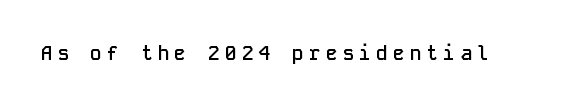
Look at the stroke-to-counter ratio: somewhat heavy, a semibold. Quick note: not italic, upright. Only glyphs here, with clear space below each row. Short note: letters widely spaced.
